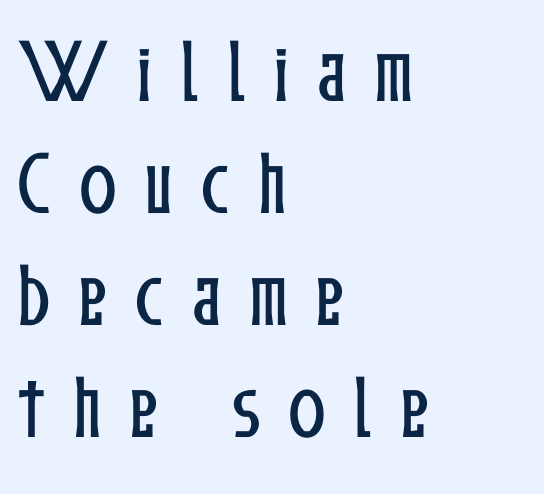
{"italic": "no", "width": "condensed", "stroke_contrast": "low", "x_height": "medium", "monospaced": "no", "underline": "no", "align": "left", "line_spacing": "normal", "line_spacing_ratio": 1.6, "letter_spacing": "wide", "letter_spacing_em": 0.39, "glyph_px": 70}
